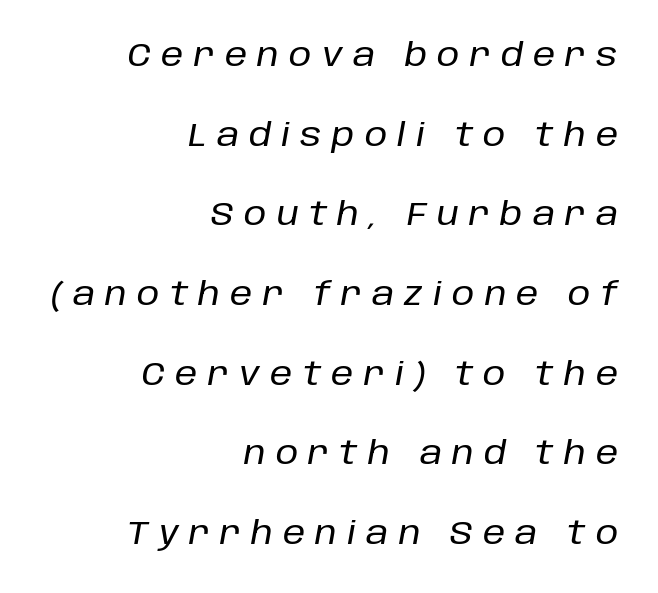
The passage shown is typed in a proportional face where columns would drift. Each new line begins a long way beneath the previous one. Each row of text sits above clean, open space. Every character sits at an angle, as italics do. Honestly, the letter spacing is so wide it's the main thing you notice.
